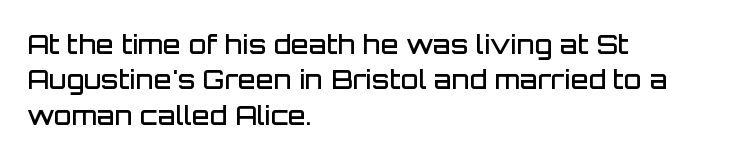
Q: Is the text bold? A: Semi-bold.
Q: Is the text italic (slanted)? A: No, it is upright.
Q: Is the text underlined? A: No.
Q: How is the paragraph aligned? A: Left-aligned.
Q: Is the spacing between letters normal or unusually wide? A: Normal.
Q: Is the spacing between lines tight, normal or loose? A: Normal.
